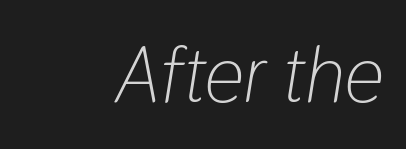
The image shows 78 px light, condensed type, italic (leaning right); set right-aligned, normal letter spacing, not underlined; low stroke contrast and a medium x-height.
